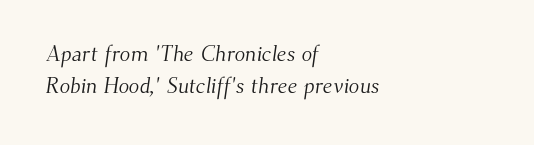
Q: Is the text bold? A: No.
Q: Is the text underlined? A: No.
Q: How is the paragraph aligned? A: Left-aligned.
Q: Is the spacing between letters normal or unusually wide? A: Normal.
Q: Is the spacing between lines tight, normal or loose? A: Normal.
